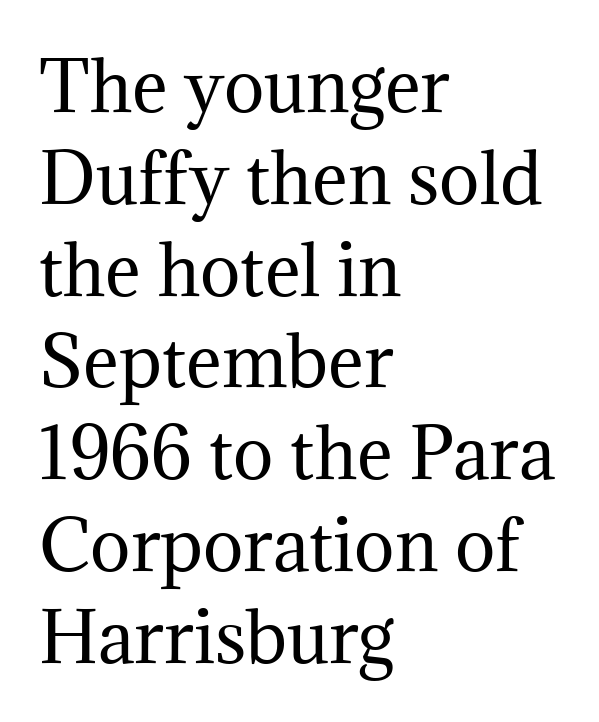
In terms of letterform style, serifs are clearly present. Rows of type keep a routine distance in the vertical direction. The axis of the letterforms is exactly vertical. Each letter keeps its own natural width here, so spacing adapts to shape.
